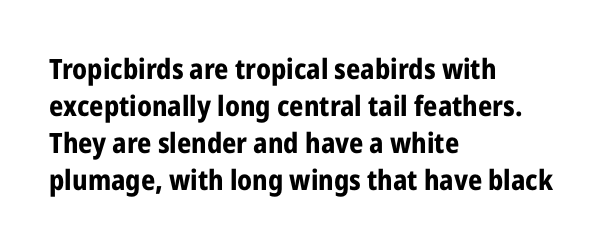
Is this a fixed-width face? No — the glyphs have proportional, varying widths. The gaps between neighbouring characters are ordinary and unremarkable. Italic: no, the glyphs are upright roman. The gap between lines stays unmarked. If you measured baseline to baseline, you'd find a middling distance. This is sans-serif lettering, the kind often seen on screens and signage.
